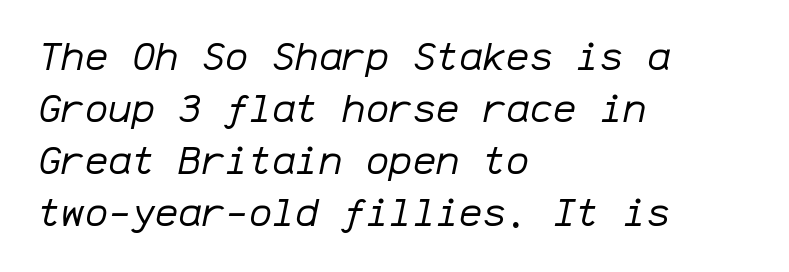
The image shows 39 px regular-weight type, italic (leaning right), monospaced; set left-aligned, normal line spacing (1.33x), normal letter spacing, not underlined; low stroke contrast and a medium x-height.
